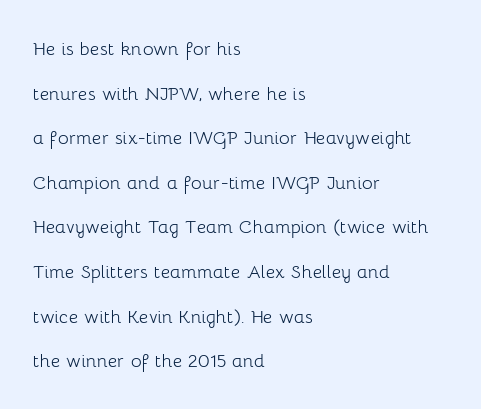
{"italic": "no", "bold": "no", "underline": "no", "align": "left", "line_spacing": "loose", "line_spacing_ratio": 1.94, "letter_spacing": "normal", "letter_spacing_em": 0.0, "glyph_px": 23}
